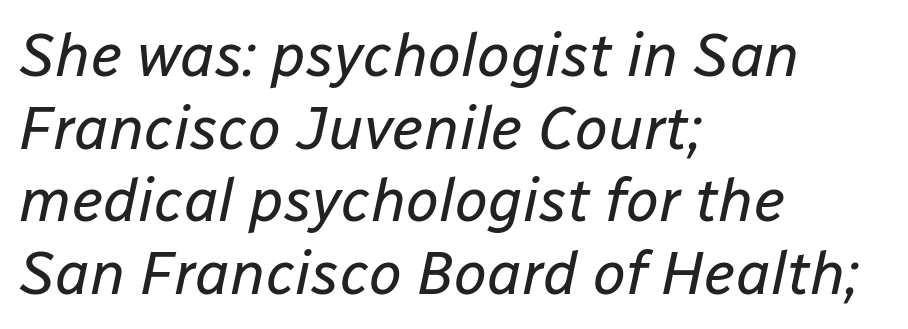
Q: Is the text bold? A: No.
Q: Is the text italic (slanted)? A: Yes, it leans right by about 12 degrees.
Q: Is the text underlined? A: No.
Q: How is the paragraph aligned? A: Left-aligned.
Q: Is the spacing between letters normal or unusually wide? A: Normal.
Q: Width (condensed, normal, or wide)? A: Normal.
Q: Stroke contrast? A: Low.
Q: x-height? A: Medium.
Q: Monospaced? A: No.
